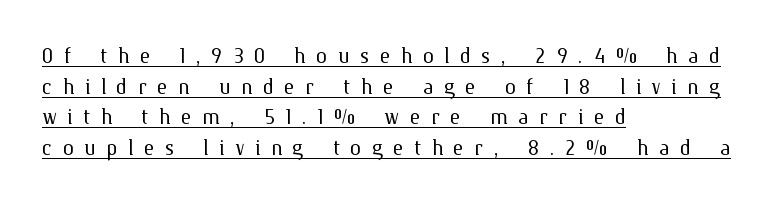
The image shows 28 px light type, upright; set left-aligned, tight line spacing (1.09x), unusually wide letter spacing (+0.37 em), underlined; medium stroke contrast and a medium x-height.
